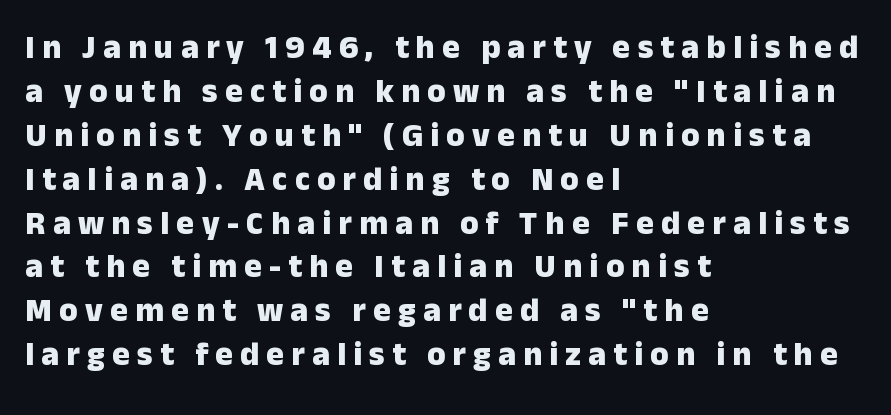
The image shows 33 px heavy sans-serif type, upright; set left-aligned, normal line spacing (1.33x), unusually wide letter spacing (+0.22 em), not underlined; low stroke contrast and a medium x-height.
